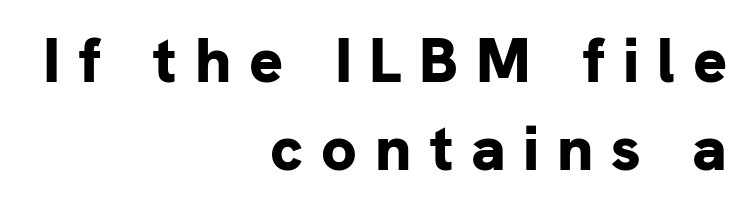
{"serif": "no", "italic": "no", "bold": "yes", "weight": "bold", "width": "normal", "stroke_contrast": "low", "x_height": "medium", "monospaced": "no", "underline": "no", "align": "right", "line_spacing": "normal", "line_spacing_ratio": 1.4, "letter_spacing": "wide", "letter_spacing_em": 0.28, "glyph_px": 63}
